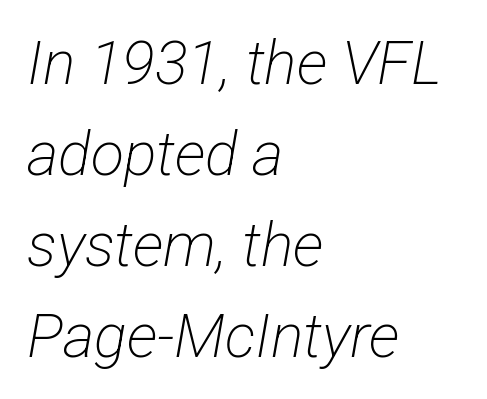
Each new line begins a customary step beneath the previous one. Typographically, this falls in the sans-serif category. Compared with typical body copy, the letter spacing here is the same. Weight: not bold — regular or lighter.
